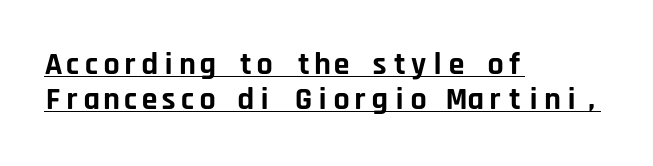
The image shows 32 px bold sans-serif type, upright, monospaced; set left-aligned, tight line spacing (1.1x), normal letter spacing, underlined; low stroke contrast and a large x-height.
